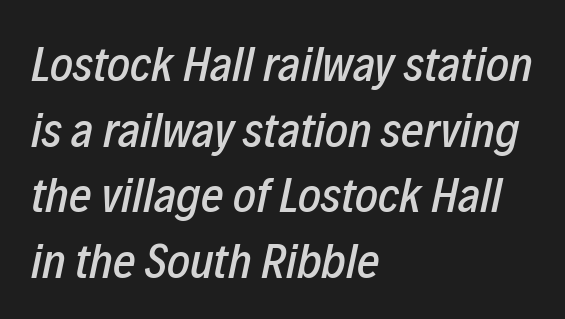
Q: Is the text italic (slanted)? A: Yes, it leans right by about 12 degrees.
Q: Is the text underlined? A: No.
Q: How is the paragraph aligned? A: Left-aligned.
Q: Is the spacing between letters normal or unusually wide? A: Normal.
Q: Is the spacing between lines tight, normal or loose? A: Normal.
Q: Width (condensed, normal, or wide)? A: Condensed.
Q: Stroke contrast? A: Low.
Q: x-height? A: Medium.
Q: Monospaced? A: No.
